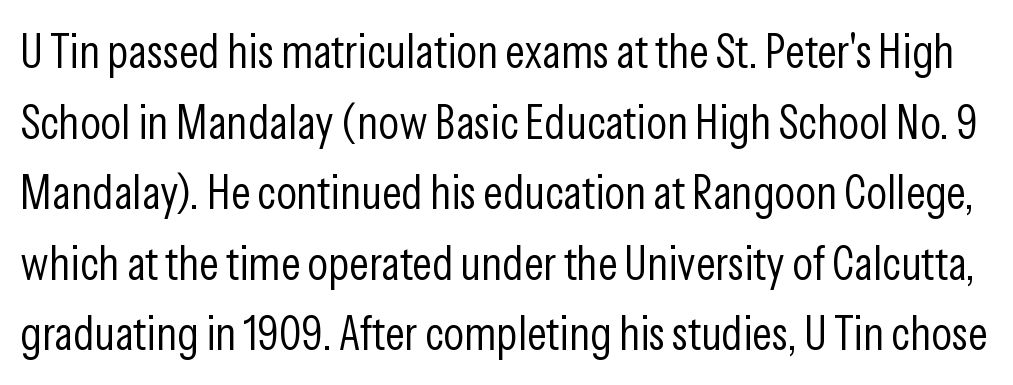
Q: Is the text bold? A: No.
Q: Is the text italic (slanted)? A: No, it is upright.
Q: Is the typeface a serif or a sans-serif typeface? A: Sans-serif.
Q: Is the text underlined? A: No.
Q: Is the spacing between letters normal or unusually wide? A: Normal.
Q: Is the spacing between lines tight, normal or loose? A: Normal.
Q: Width (condensed, normal, or wide)? A: Condensed.
Q: Stroke contrast? A: Low.
Q: x-height? A: Medium.
Q: Monospaced? A: No.
